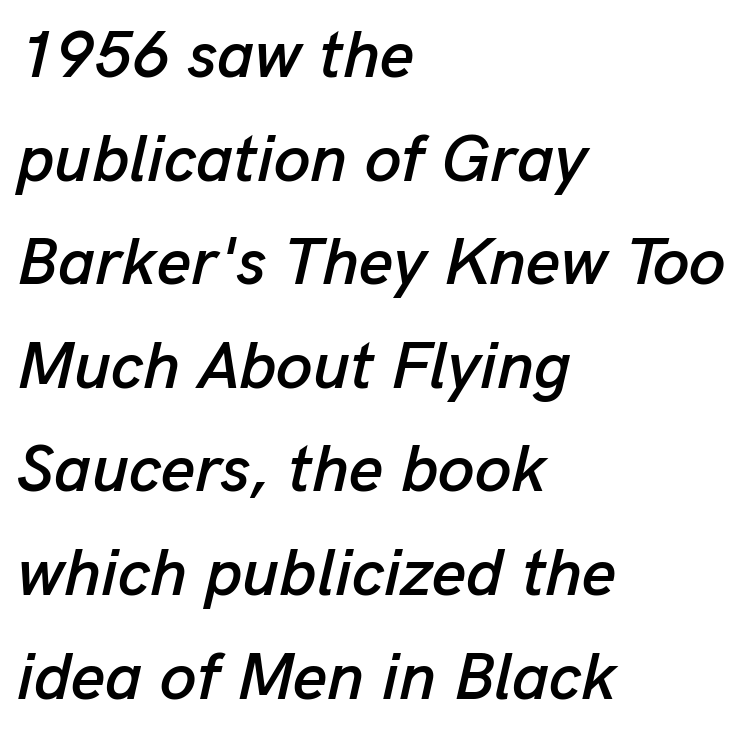
Q: Is the text italic (slanted)? A: Yes, it leans right by about 13 degrees.
Q: Is the text underlined? A: No.
Q: How is the paragraph aligned? A: Left-aligned.
Q: Is the spacing between letters normal or unusually wide? A: Normal.
Q: Is the spacing between lines tight, normal or loose? A: Normal.
Q: Width (condensed, normal, or wide)? A: Normal.
Q: Stroke contrast? A: Low.
Q: x-height? A: Medium.
Q: Monospaced? A: No.
